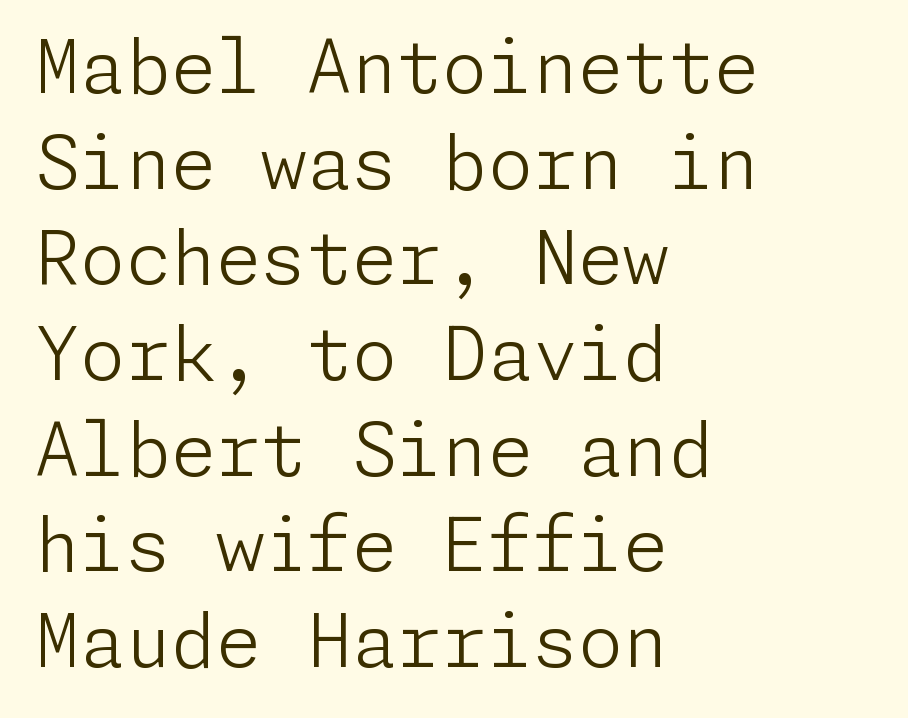
The image shows 73 px light sans-serif type, upright; set left-aligned, normal line spacing (1.31x), normal letter spacing, not underlined; low stroke contrast and a medium x-height.
